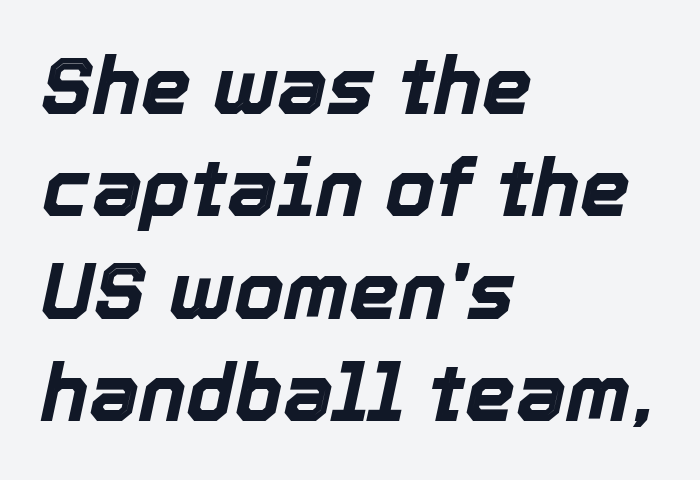
The image shows 80 px bold type, italic (leaning right); set left-aligned, normal line spacing (1.28x), normal letter spacing, not underlined; a medium x-height.
